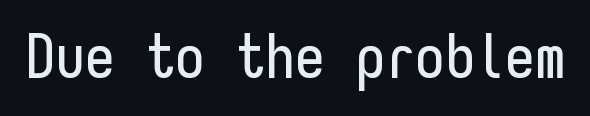
The image shows 60 px condensed sans-serif type, upright, monospaced; set normal letter spacing, not underlined; low stroke contrast and a medium x-height.
